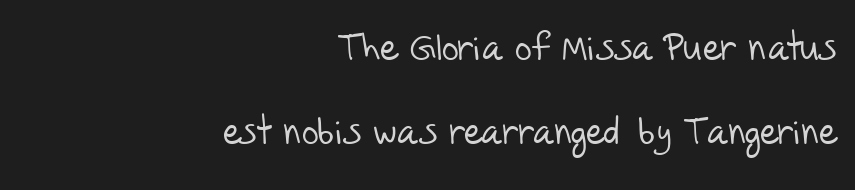
{"serif": "no", "bold": "no", "weight": "light", "width": "normal", "stroke_contrast": "low", "x_height": "large", "monospaced": "no", "underline": "no", "align": "right", "line_spacing": "loose", "line_spacing_ratio": 2.27, "letter_spacing": "normal", "letter_spacing_em": 0.0, "glyph_px": 37}
